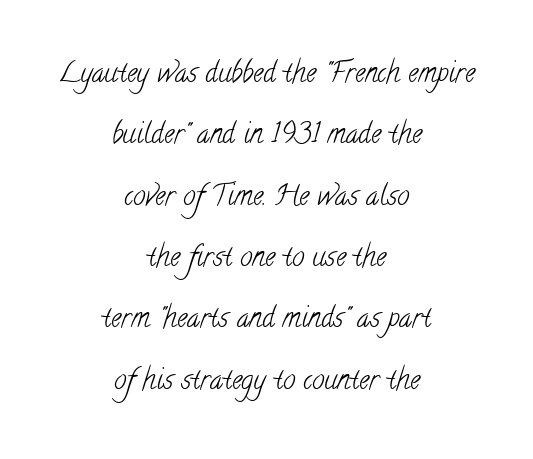
{"serif": "yes", "bold": "no", "weight": "light", "width": "condensed", "stroke_contrast": "low", "x_height": "small", "monospaced": "no", "underline": "no", "align": "center", "line_spacing": "loose", "line_spacing_ratio": 2.19, "letter_spacing": "normal", "letter_spacing_em": 0.0, "glyph_px": 28}
